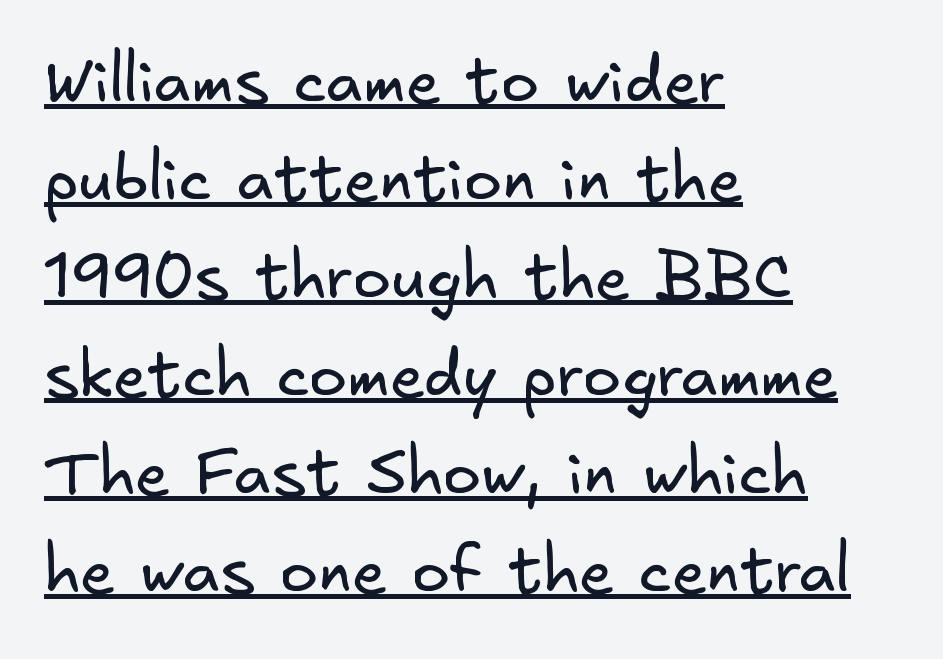
Q: Is the text bold? A: No.
Q: Is the typeface a serif or a sans-serif typeface? A: Sans-serif.
Q: Is the text underlined? A: Yes.
Q: How is the paragraph aligned? A: Left-aligned.
Q: Is the spacing between letters normal or unusually wide? A: Normal.
Q: Is the spacing between lines tight, normal or loose? A: Normal.
Q: Width (condensed, normal, or wide)? A: Normal.
Q: Stroke contrast? A: Low.
Q: x-height? A: Small.
